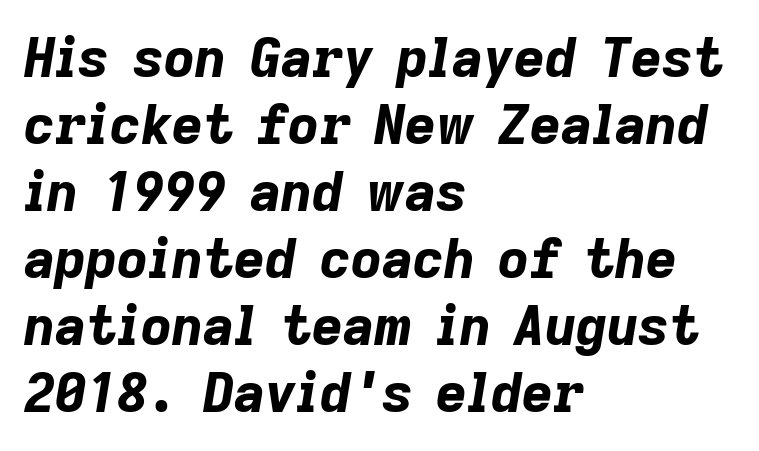
Typeset ragged right — the left edge is the straight one. There's an unmistakable incline to the writing here. The rendering keeps characters at their native spacing. A typesetter would call this proportional, since set widths differ per character. Descenders hang freely into open space. Every letter is thick-stroked: bold, no question.
